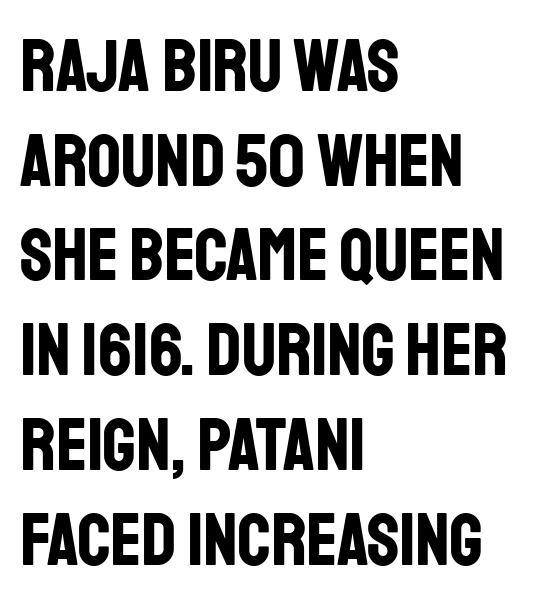
The image shows 74 px bold, condensed sans-serif type, upright; set left-aligned, normal line spacing (1.28x), normal letter spacing, not underlined; low stroke contrast and a large x-height.
